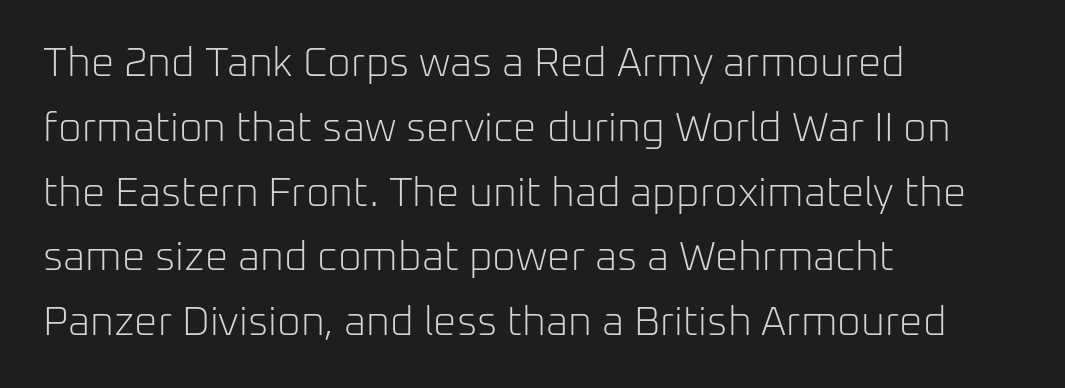
If you drew a line through each stem, it would be perfectly vertical. A typesetter would label this face a sans. Weight: in the light-to-regular range. Where is the straight margin? On the left. Looks like regular typesetting: each glyph gets only the width it needs.
